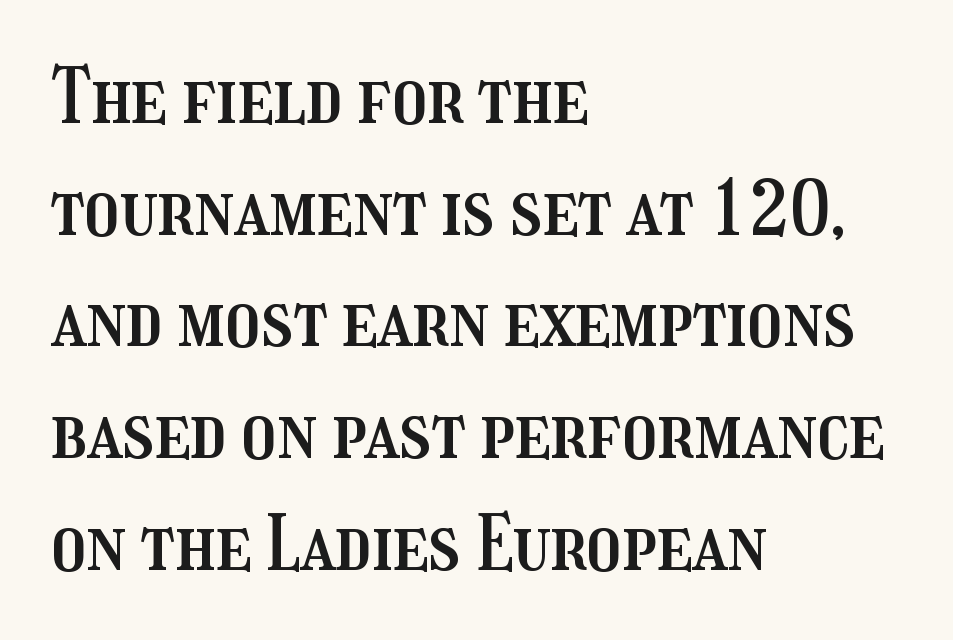
The image shows 76 px condensed type, upright; set left-aligned, normal line spacing (1.47x), normal letter spacing, not underlined; medium stroke contrast and a medium x-height.
